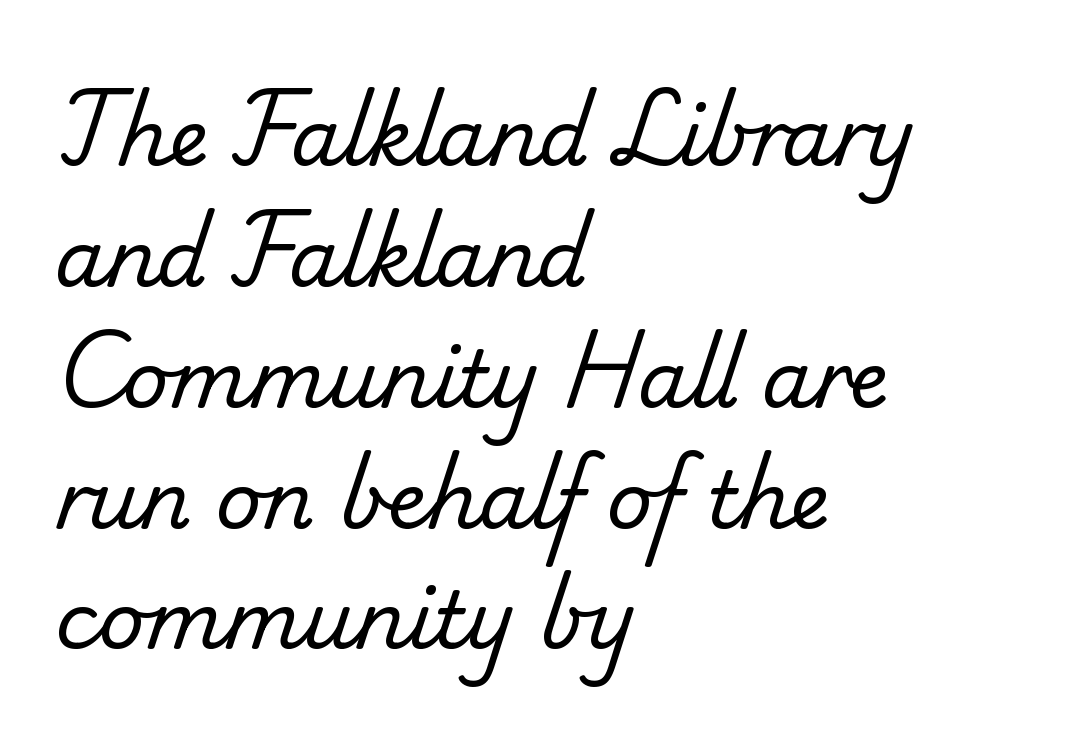
The lines are quadded left. Any mark beneath the type? The region is blank. Do the characters align in a grid? No, the font is proportional. The letterforms sit at book weight or below.
